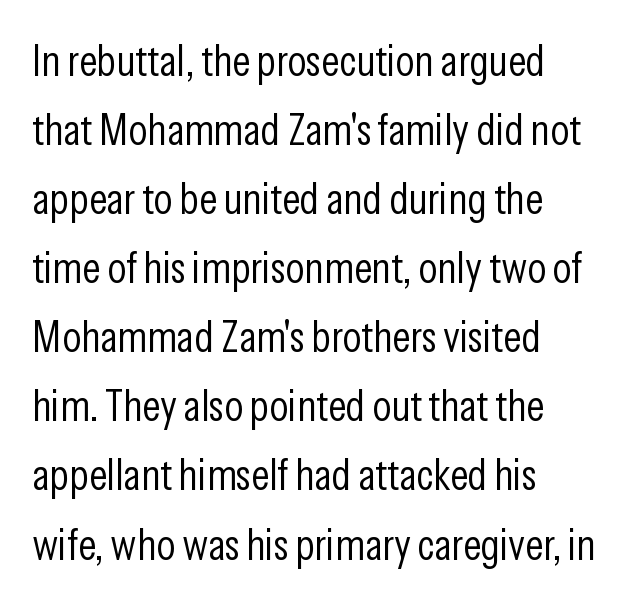
If you measured baseline to baseline, you'd find a middling distance. A classic flush-left, rag-right setting is used for this passage. To sum up the face: it is a sans, with no serifs. Clear beneath every line of the passage. These lines keep a tight, regular rhythm from letter to letter.
